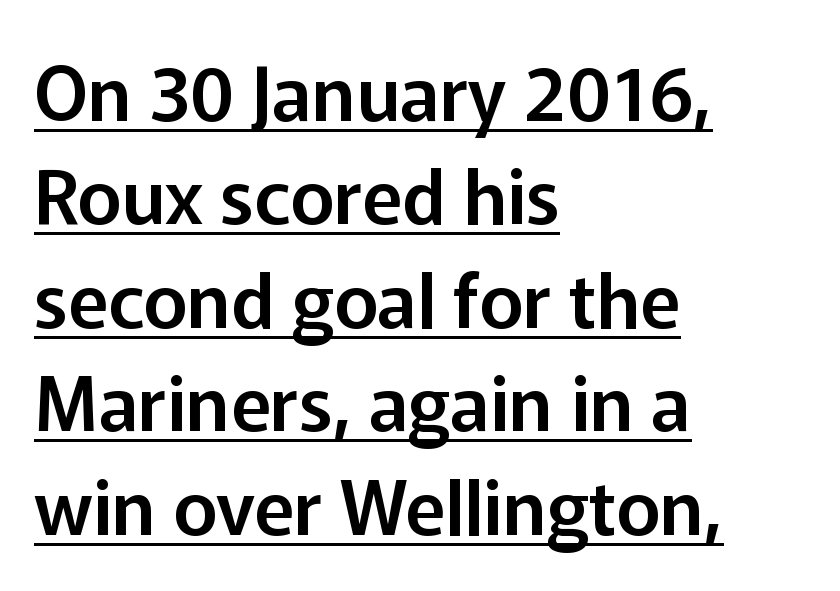
These lines keep a tight, regular rhythm from letter to letter. Baseline-to-baseline distance is the conventional proportion of letter height. The axis of the letterforms is exactly vertical. A classic flush-left, rag-right setting is used for this passage. Looks like someone drew a line under every word here. This sample uses a sans-serif face.
